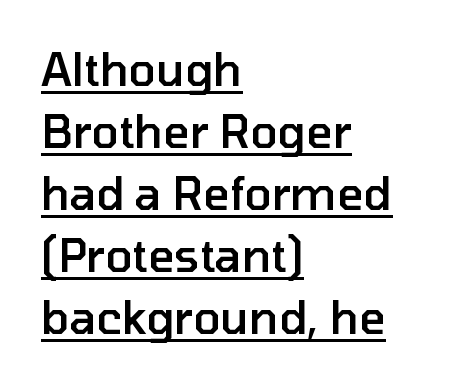
{"serif": "no", "italic": "no", "bold": "semi", "weight": "semibold", "width": "normal", "stroke_contrast": "low", "x_height": "medium", "monospaced": "no", "underline": "yes", "align": "left", "line_spacing": "normal", "line_spacing_ratio": 1.38, "letter_spacing": "normal", "letter_spacing_em": 0.0, "glyph_px": 45}
